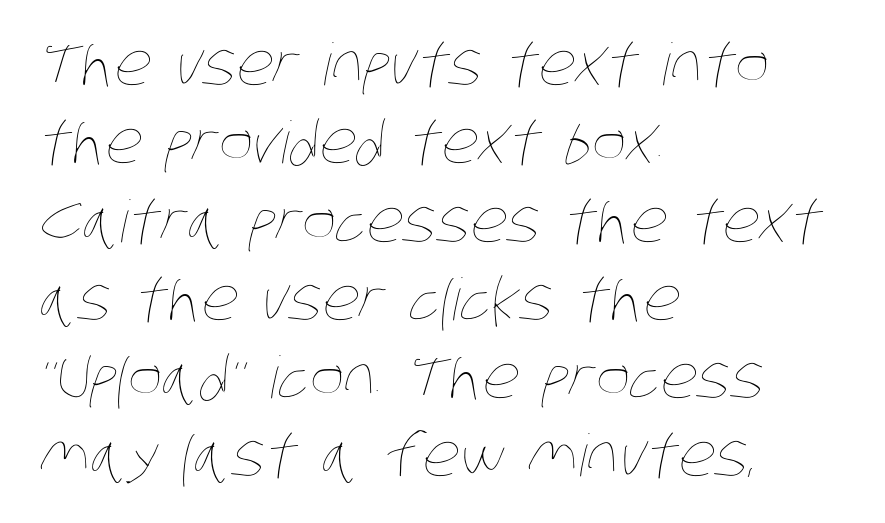
This sample has the flowing, uneven cadence of proportional lettering. Stroke mass is kept to a normal reading level or below. Words float on clear page, feet unadorned. The letterforms sit shoulder to shoulder at normal distance.
